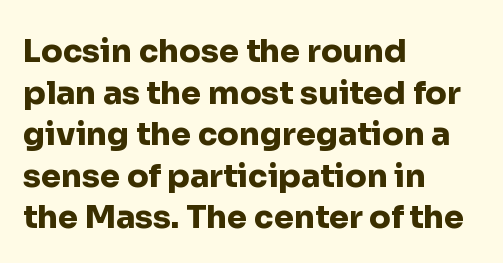
Vertically, the passage feels balanced, rows spaced as you'd expect. No extra tracking has been applied to these lines. The typeface chosen for these lines omits serifs. These words are printed bold, with thick strokes throughout. The letters stand upright; this is a roman face. Do the characters align in a grid? No, the font is proportional.
